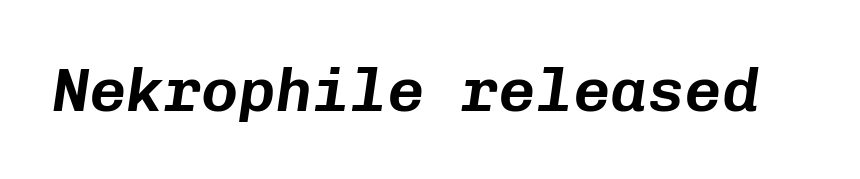
{"italic": "yes", "lean": "right", "slant_degrees": 8, "width": "normal", "stroke_contrast": "low", "x_height": "medium", "monospaced": "yes", "underline": "no", "letter_spacing": "normal", "letter_spacing_em": 0.0, "glyph_px": 62}
